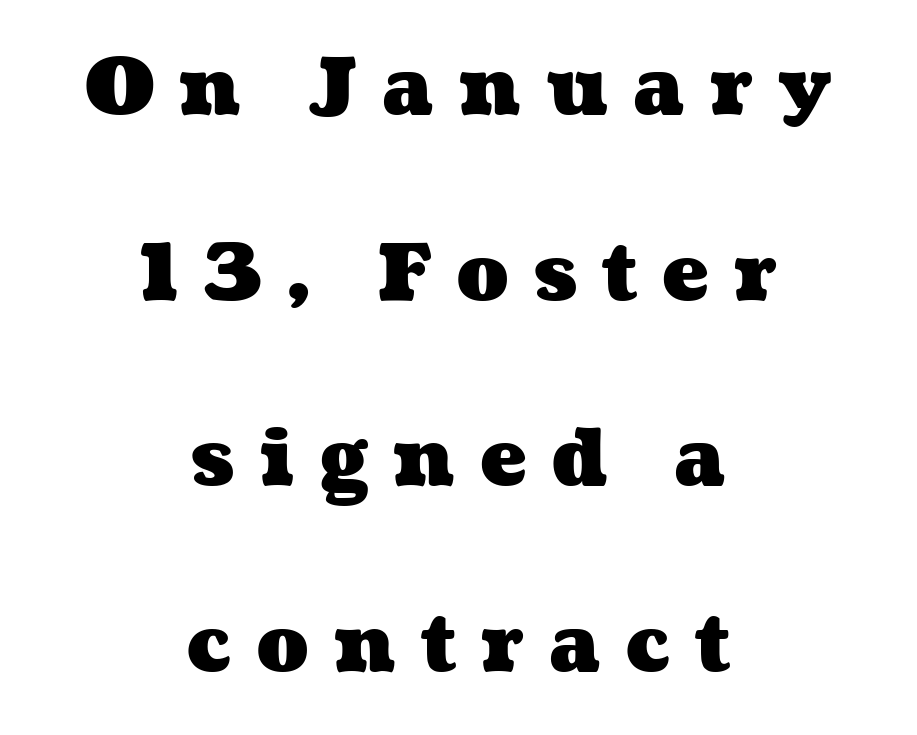
{"bold": "yes", "weight": "heavy", "width": "wide", "stroke_contrast": "medium", "x_height": "medium", "monospaced": "no", "underline": "no", "align": "center", "line_spacing": "loose", "line_spacing_ratio": 2.38, "letter_spacing": "wide", "letter_spacing_em": 0.32, "glyph_px": 78}
